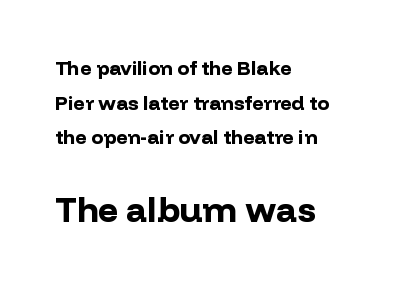
Q: Is the text bold? A: Yes.
Q: Is the text italic (slanted)? A: No, it is upright.
Q: Is the typeface a serif or a sans-serif typeface? A: Sans-serif.
Q: Is the text underlined? A: No.
Q: How is the paragraph aligned? A: Left-aligned.
Q: Is the spacing between letters normal or unusually wide? A: Normal.
Q: Which block of text is set in a larger size, the first (top) or the second (bottom)? A: The second (bottom) one.
Q: Width (condensed, normal, or wide)? A: Normal.
Q: Stroke contrast? A: Low.
Q: x-height? A: Medium.
Q: Monospaced? A: No.
